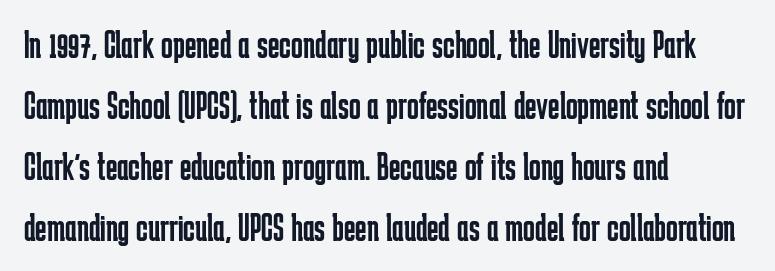
Q: Is the text bold? A: No.
Q: Is the text italic (slanted)? A: No, it is upright.
Q: Is the typeface a serif or a sans-serif typeface? A: Sans-serif.
Q: Is the text underlined? A: No.
Q: How is the paragraph aligned? A: Left-aligned.
Q: Is the spacing between letters normal or unusually wide? A: Normal.
Q: Is the spacing between lines tight, normal or loose? A: Normal.
Q: Width (condensed, normal, or wide)? A: Condensed.
Q: Stroke contrast? A: Low.
Q: x-height? A: Medium.
Q: Monospaced? A: No.
